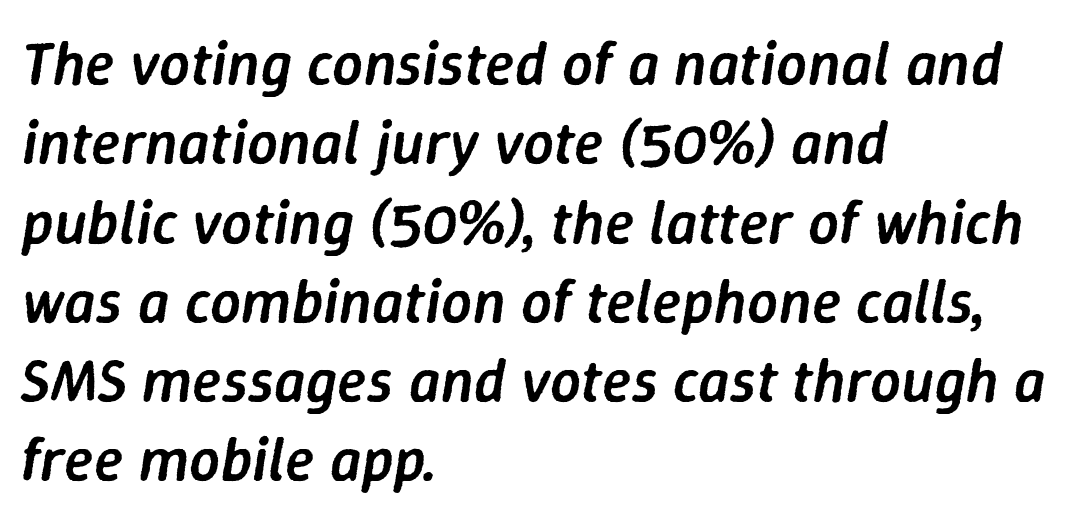
Q: Is the text bold? A: Semi-bold.
Q: Is the text italic (slanted)? A: Yes, it leans right by about 9 degrees.
Q: Is the text underlined? A: No.
Q: How is the paragraph aligned? A: Left-aligned.
Q: Is the spacing between letters normal or unusually wide? A: Normal.
Q: Is the spacing between lines tight, normal or loose? A: Normal.
Q: Width (condensed, normal, or wide)? A: Normal.
Q: Stroke contrast? A: Low.
Q: x-height? A: Medium.
Q: Monospaced? A: No.
